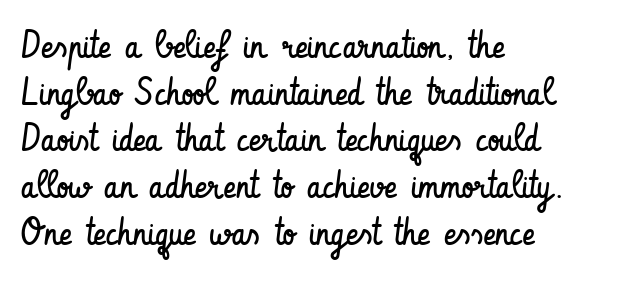
The image shows 38 px regular-weight, condensed sans-serif type, upright; set left-aligned, line spacing 1.23x, normal letter spacing, not underlined; low stroke contrast and a small x-height.
